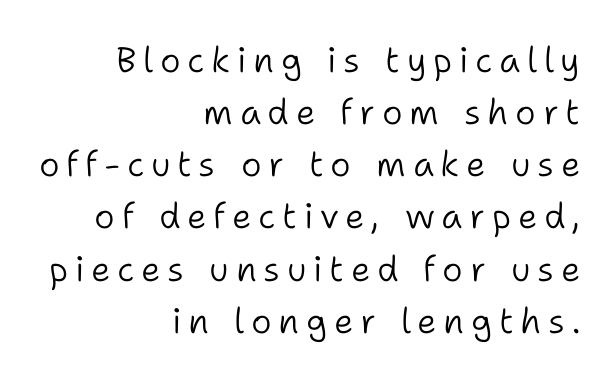
Here the designer chose a conventional face with non-uniform glyph widths. Italic? Not at all — the glyphs are vertical. Line ends are locked; line starts wander. The face used here is a sans, in the tradition of grotesques and geometrics. Weight: regular or lighter.
